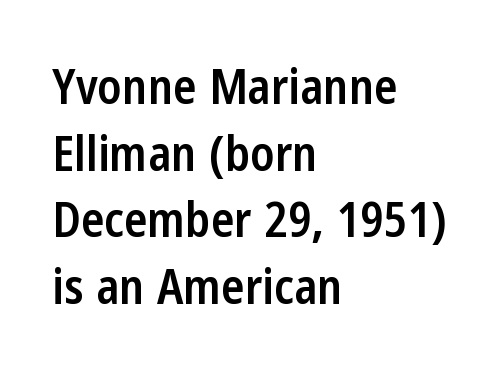
{"serif": "no", "italic": "no", "bold": "semi", "weight": "semibold", "width": "condensed", "stroke_contrast": "low", "x_height": "medium", "monospaced": "no", "underline": "no", "align": "left", "line_spacing": "normal", "line_spacing_ratio": 1.39, "letter_spacing": "normal", "letter_spacing_em": 0.0, "glyph_px": 48}
